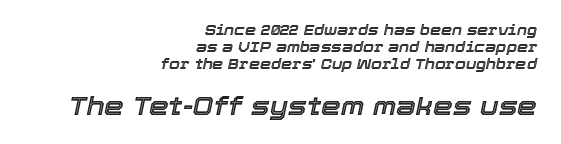
{"italic": "yes", "lean": "right", "slant_degrees": 12, "underline": "no", "align": "right", "line_spacing_ratio": 1.23, "letter_spacing": "normal", "letter_spacing_em": 0.0, "larger_block": "second", "size_ratio": 1.79, "glyph_px": 25}
